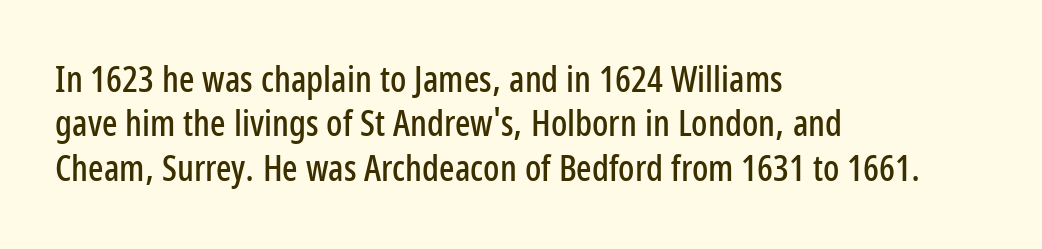
Which margin do the lines hug? The left one — the right edge is uneven. This is sans-serif lettering, the kind often seen on screens and signage. Posture: upright roman. Note the varied advance widths — an 'i' is clearly narrower than an 'm'. Students, note that the glyphs here touch the page at normal intervals.
